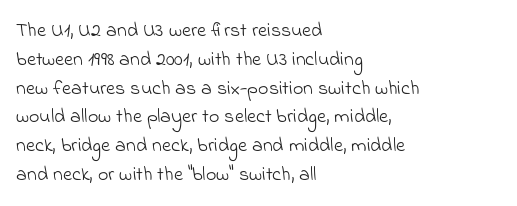
Notice how the passage keeps a crisp vertical edge on the left only. The rendering uses a moderate line-height, typical for paragraphs. This rendering features lettering with no underline. Tracking value appears to be zero — textbook default spacing. The cut favours lightness, reaching ordinary text weight at its darkest.
